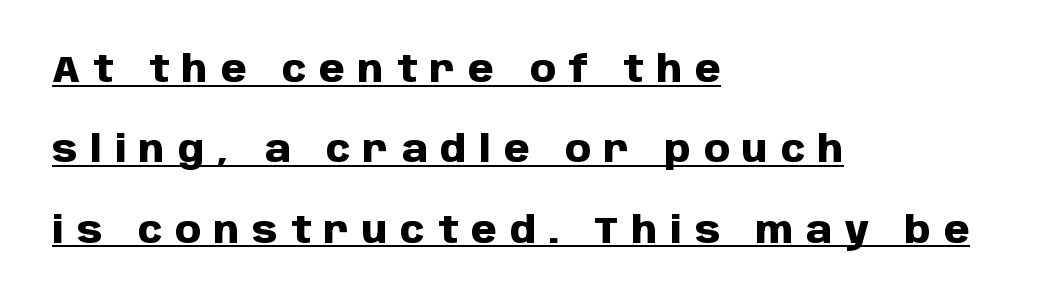
The image shows 37 px heavy sans-serif type, upright; set left-aligned, loose line spacing (2.17x), unusually wide letter spacing (+0.35 em), underlined; low stroke contrast and a large x-height.
